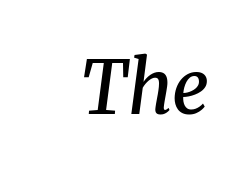
This is oblique type, the kind used for emphasis or titles. Character widths vary here, with narrow letters taking less room than wide ones. The baseline area is clear. Semibold letterforms, between regular and bold.
